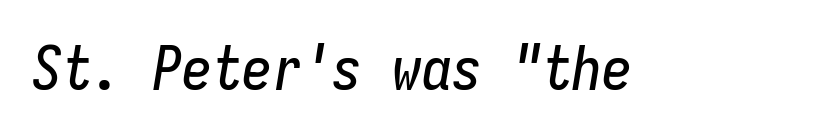
Spacing verdict: monospaced, one width for all characters. Notice how the stems are inclined rather than vertical — that's the hallmark of italics. The rendering keeps characters at their native spacing. Plain, unruled lines of type.
